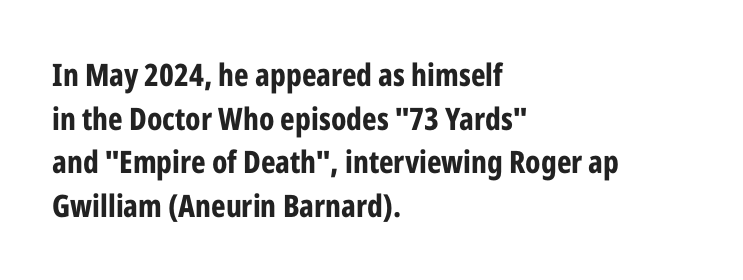
The image shows 31 px bold, condensed sans-serif type, upright; set left-aligned, normal line spacing (1.41x), normal letter spacing, not underlined; low stroke contrast and a medium x-height.
